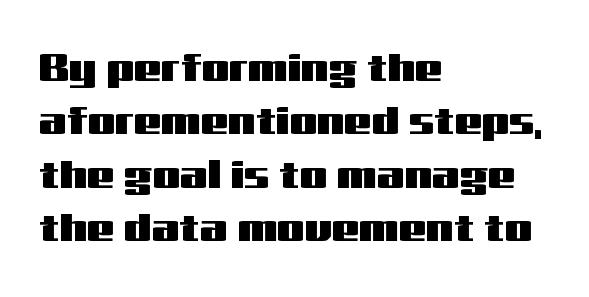
{"serif": "no", "italic": "no", "width": "wide", "stroke_contrast": "medium", "x_height": "medium", "monospaced": "no", "underline": "no", "align": "left", "line_spacing": "normal", "line_spacing_ratio": 1.37, "letter_spacing": "normal", "letter_spacing_em": 0.0, "glyph_px": 39}
